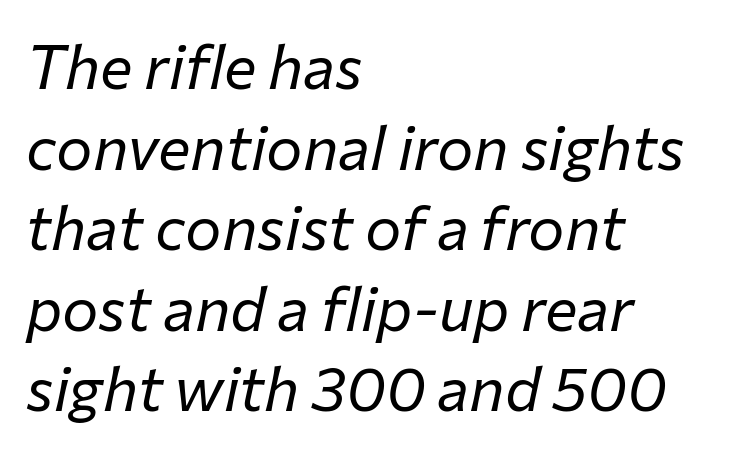
Q: Is the text bold? A: No.
Q: Is the text italic (slanted)? A: Yes, it leans right by about 12 degrees.
Q: Is the text underlined? A: No.
Q: How is the paragraph aligned? A: Left-aligned.
Q: Is the spacing between letters normal or unusually wide? A: Normal.
Q: Is the spacing between lines tight, normal or loose? A: Normal.
Q: Width (condensed, normal, or wide)? A: Normal.
Q: Stroke contrast? A: Low.
Q: x-height? A: Medium.
Q: Monospaced? A: No.
